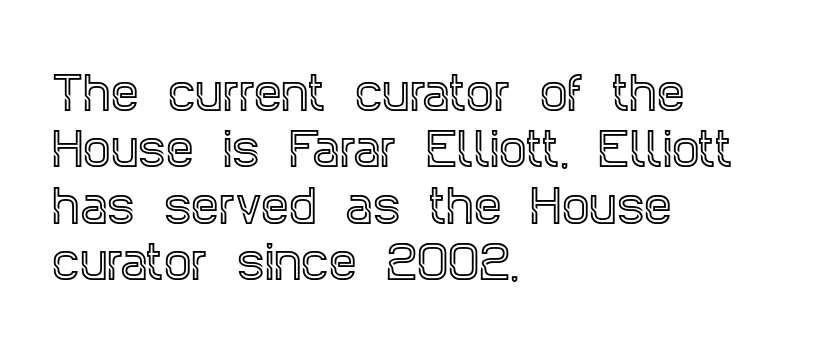
Quick note: underline off. Italic: no, the glyphs are upright roman. Between one letter and the next there's only the usual sliver of space. Normally led — the rows are evenly, conventionally spaced. These lines are rendered in a variable-pitch font.
